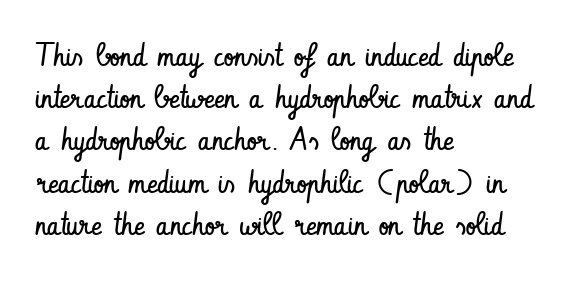
{"serif": "no", "italic": "no", "bold": "no", "weight": "regular", "width": "condensed", "stroke_contrast": "low", "x_height": "small", "monospaced": "no", "underline": "no", "align": "left", "line_spacing": "normal", "line_spacing_ratio": 1.32, "letter_spacing": "normal", "letter_spacing_em": 0.0, "glyph_px": 32}
